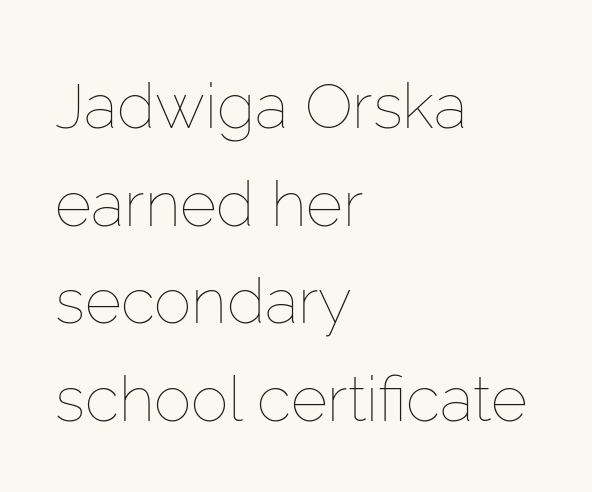
Left-aligned paragraph, ragged on the right. Is the stroke heavy? The answer is a plain regular-or-lighter. The glyphs are unaccompanied by any horizontal stroke below them. Reading down the column, the eye jumps a familiar distance to each next line. Posture: upright roman. This sample has the flowing, uneven cadence of proportional lettering.
